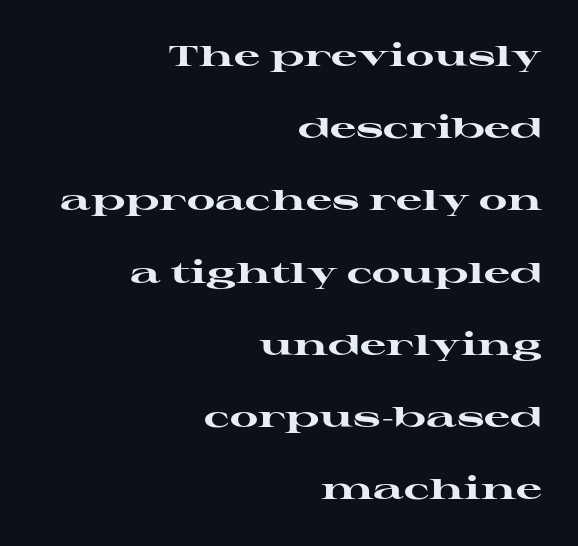
Q: Is the text bold? A: Yes.
Q: Is the text italic (slanted)? A: No, it is upright.
Q: Is the typeface a serif or a sans-serif typeface? A: Serif.
Q: Is the text underlined? A: No.
Q: How is the paragraph aligned? A: Right-aligned.
Q: Is the spacing between letters normal or unusually wide? A: Normal.
Q: Is the spacing between lines tight, normal or loose? A: Loose.
Q: Width (condensed, normal, or wide)? A: Wide.
Q: Stroke contrast? A: High.
Q: x-height? A: Medium.
Q: Monospaced? A: No.
